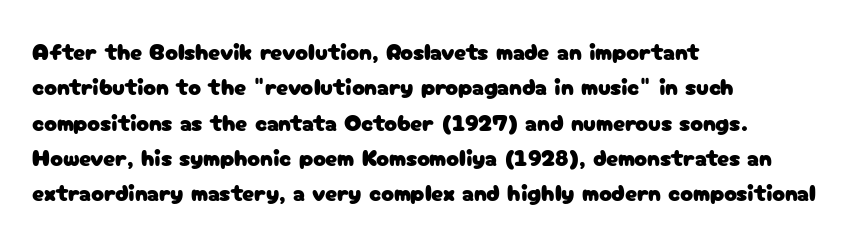
{"italic": "no", "underline": "no", "align": "left", "line_spacing": "normal", "line_spacing_ratio": 1.47, "letter_spacing": "normal", "letter_spacing_em": 0.0, "glyph_px": 24}
